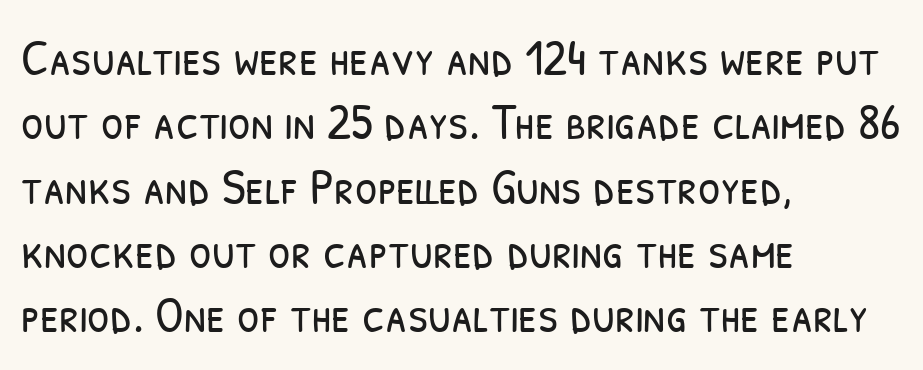
The letterforms sit shoulder to shoulder at normal distance. Is the type heavy? It reads as light-to-regular instead. Font category for this specimen: sans-serif. Compared with a centered layout, this one pins lines to the left instead. Note the varied advance widths — an 'i' is clearly narrower than an 'm'.
